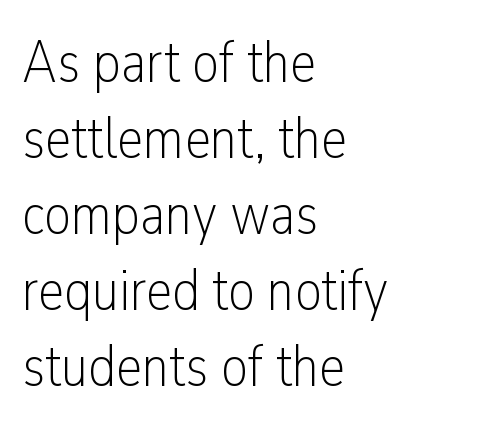
The image shows 59 px light, condensed sans-serif type, upright; set left-aligned, normal line spacing (1.29x), normal letter spacing, not underlined; low stroke contrast and a medium x-height.
